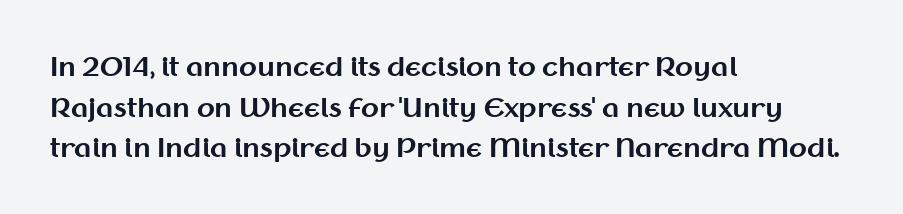
{"italic": "no", "bold": "yes", "underline": "no", "align": "left", "line_spacing": "normal", "line_spacing_ratio": 1.56, "letter_spacing": "normal", "letter_spacing_em": 0.0, "glyph_px": 26}
